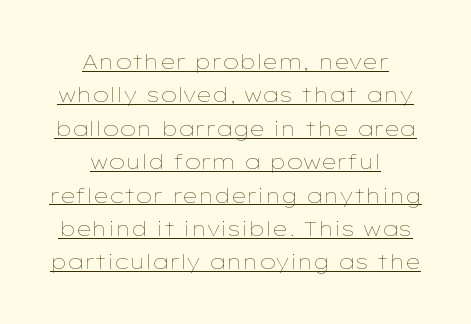
{"italic": "no", "bold": "no", "underline": "yes", "align": "center", "line_spacing": "normal", "line_spacing_ratio": 1.59, "letter_spacing": "normal", "letter_spacing_em": 0.0, "glyph_px": 21}
